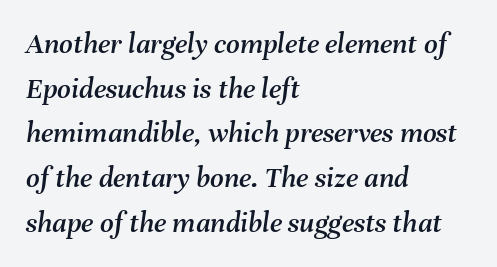
The baseline area is clear. The compositor pushed each line to the left boundary. The leading is moderate, giving the passage an even texture. Short note: letters normally spaced. Varying glyph widths throughout — classic text-font behaviour. An italicized treatment has been applied to the whole sample.
